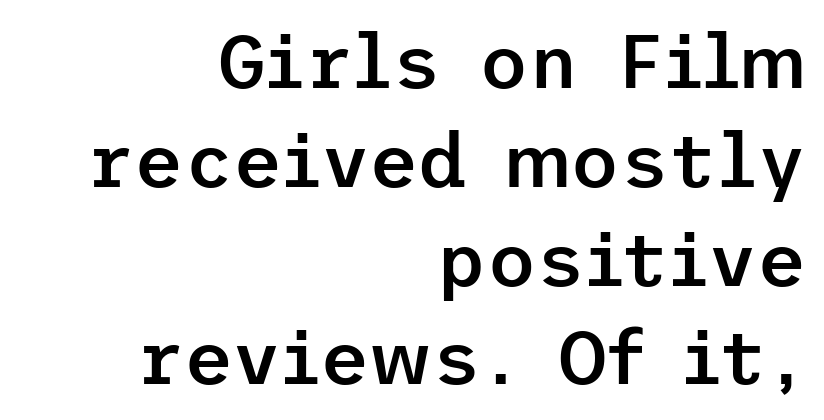
Q: Is the text bold? A: Semi-bold.
Q: Is the text italic (slanted)? A: No, it is upright.
Q: Is the typeface a serif or a sans-serif typeface? A: Sans-serif.
Q: Is the text underlined? A: No.
Q: How is the paragraph aligned? A: Right-aligned.
Q: Is the spacing between letters normal or unusually wide? A: Normal.
Q: Is the spacing between lines tight, normal or loose? A: Normal.
Q: Width (condensed, normal, or wide)? A: Normal.
Q: Stroke contrast? A: Low.
Q: x-height? A: Medium.
